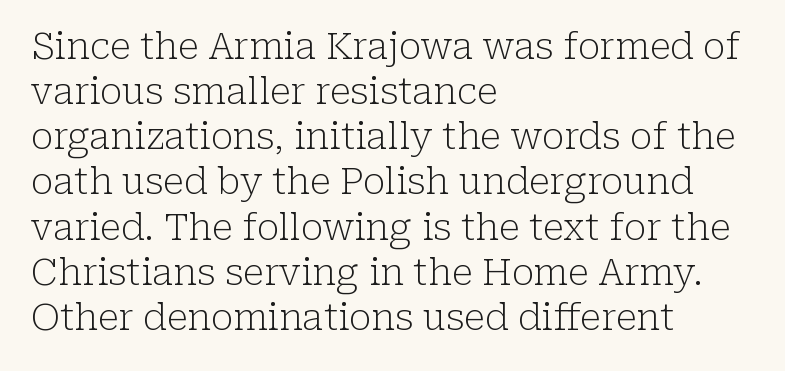
The image shows 37 px light serif type, upright; set left-aligned, line spacing 1.22x, normal letter spacing, not underlined; low stroke contrast and a medium x-height.
